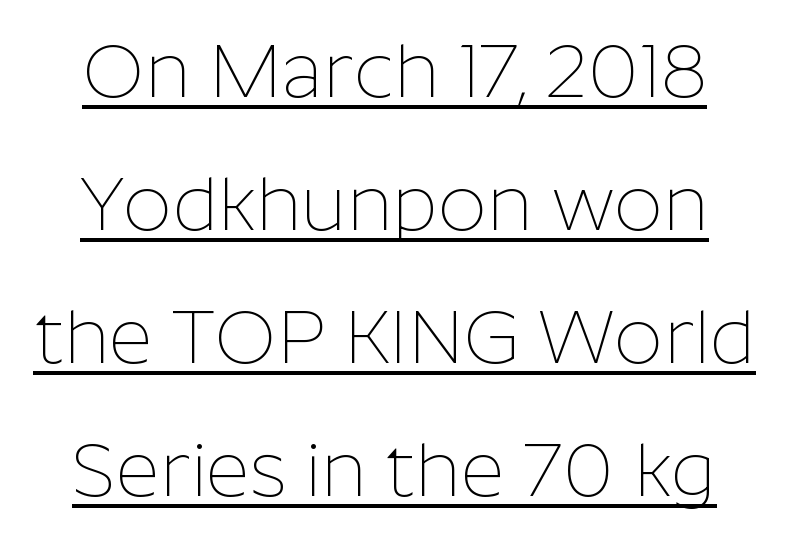
The image shows 76 px thin sans-serif type, upright; set line spacing 1.75x, normal letter spacing, underlined; low stroke contrast and a medium x-height.
